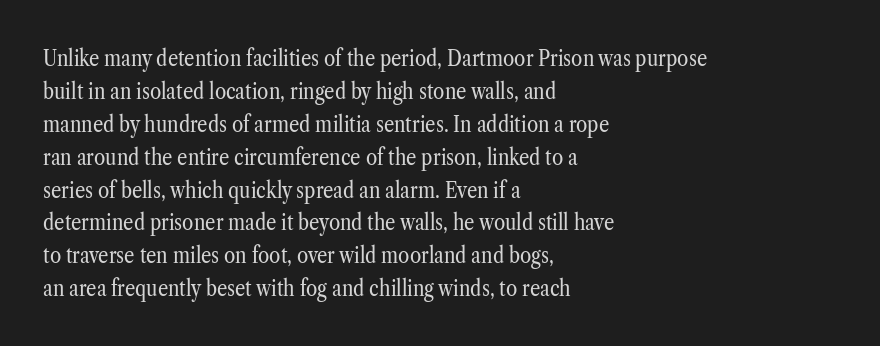
The image shows 23 px text type, upright; set left-aligned, normal line spacing (1.43x), normal letter spacing, not underlined.
